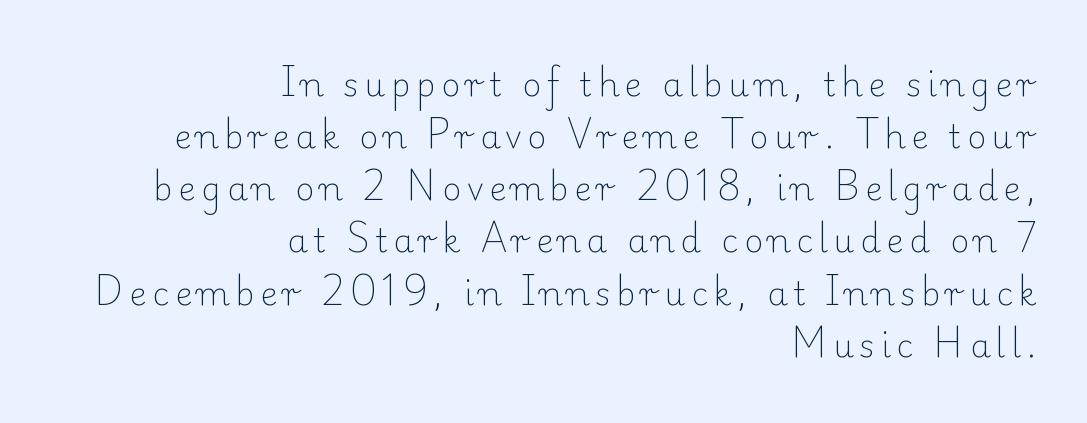
Q: Is the text bold? A: No.
Q: Is the text italic (slanted)? A: No, it is upright.
Q: Is the typeface a serif or a sans-serif typeface? A: Serif.
Q: Is the text underlined? A: No.
Q: How is the paragraph aligned? A: Right-aligned.
Q: Is the spacing between lines tight, normal or loose? A: Normal.
Q: Width (condensed, normal, or wide)? A: Normal.
Q: Stroke contrast? A: Low.
Q: x-height? A: Small.
Q: Monospaced? A: No.
